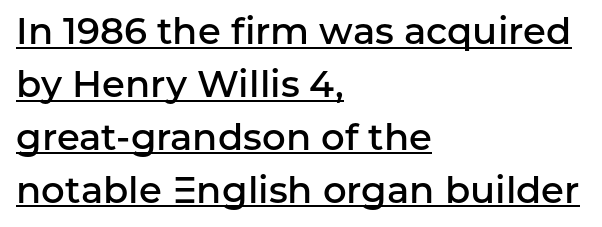
Q: Is the text bold? A: Semi-bold.
Q: Is the text italic (slanted)? A: No, it is upright.
Q: Is the typeface a serif or a sans-serif typeface? A: Sans-serif.
Q: Is the text underlined? A: Yes.
Q: How is the paragraph aligned? A: Left-aligned.
Q: Is the spacing between letters normal or unusually wide? A: Normal.
Q: Is the spacing between lines tight, normal or loose? A: Normal.
Q: Width (condensed, normal, or wide)? A: Normal.
Q: Stroke contrast? A: Low.
Q: x-height? A: Medium.
Q: Monospaced? A: No.
